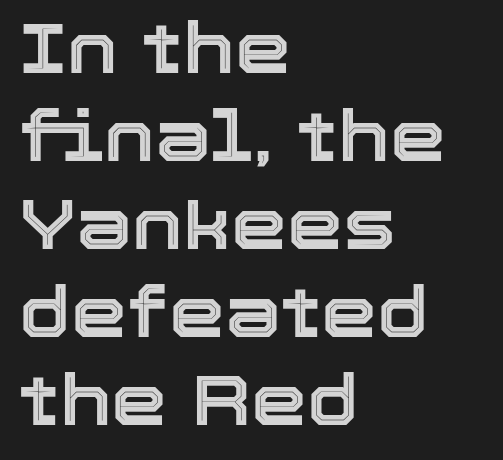
Which margin do the lines hug? The left one — the right edge is uneven. The specimen reads as upright at a glance. Character widths vary here, with narrow letters taking less room than wide ones. Characters follow at the spacing the type designer built in. This rendering features lettering with no underline.
